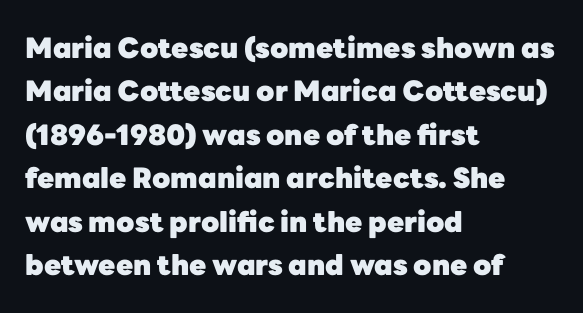
{"serif": "no", "italic": "no", "bold": "yes", "weight": "heavy", "width": "normal", "stroke_contrast": "low", "x_height": "medium", "monospaced": "no", "underline": "no", "align": "left", "line_spacing": "normal", "line_spacing_ratio": 1.55, "letter_spacing": "normal", "letter_spacing_em": 0.0, "glyph_px": 28}
